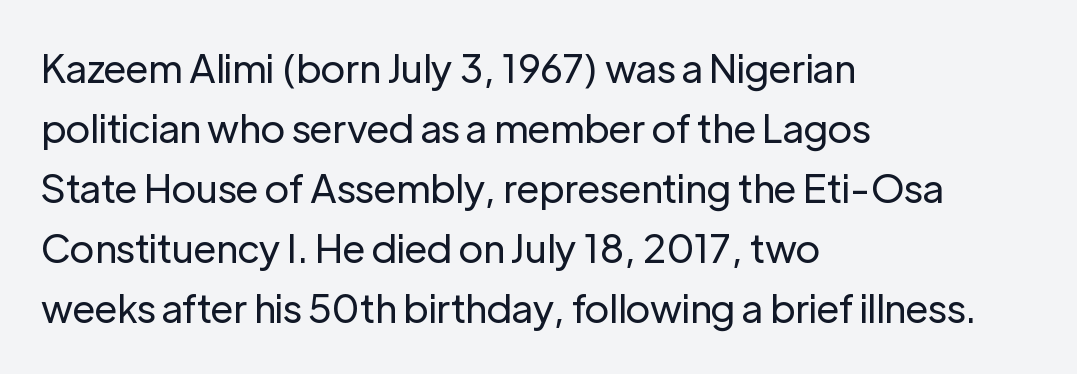
{"serif": "no", "italic": "no", "bold": "no", "weight": "regular", "width": "normal", "stroke_contrast": "low", "x_height": "medium", "monospaced": "no", "underline": "no", "align": "left", "line_spacing": "normal", "line_spacing_ratio": 1.54, "letter_spacing": "normal", "letter_spacing_em": 0.0, "glyph_px": 39}
